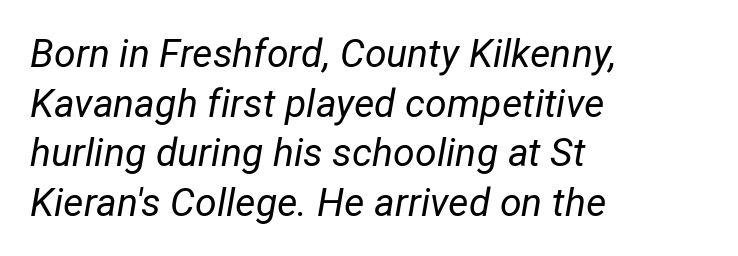
Q: Is the text bold? A: No.
Q: Is the text italic (slanted)? A: Yes, it leans right by about 12 degrees.
Q: Is the text underlined? A: No.
Q: How is the paragraph aligned? A: Left-aligned.
Q: Is the spacing between letters normal or unusually wide? A: Normal.
Q: Is the spacing between lines tight, normal or loose? A: Normal.
Q: Width (condensed, normal, or wide)? A: Normal.
Q: Stroke contrast? A: Low.
Q: x-height? A: Medium.
Q: Monospaced? A: No.
